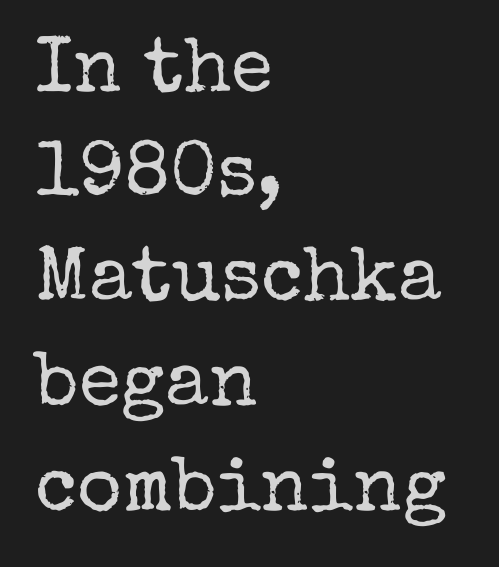
Varying glyph widths throughout — classic text-font behaviour. The letterforms sit at book weight or below. Descenders are the only things crossing below the line. If you drew a ruler down the left edge, every line would touch it.
